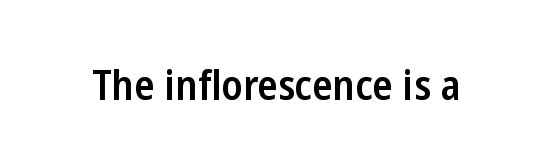
The face used here is rendered with its standard letterfit. The rendering shows plain stroke endings on the letterforms — a sans-serif design. Each glyph is drawn with semibold strokes, heavier than normal yet not fully bold. The axis of the letterforms is exactly vertical.
